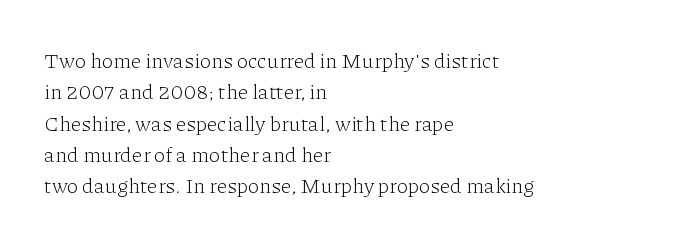
Ordinary non-slanted type is in use. Honestly, the row spacing looks completely unremarkable. These lines keep a tight, regular rhythm from letter to letter. These lines stack with their left ends in a neat column.
